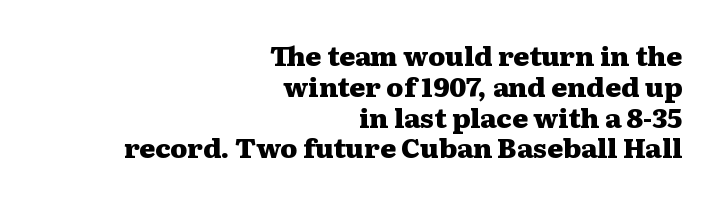
Q: Is the text bold? A: Yes.
Q: Is the text italic (slanted)? A: No, it is upright.
Q: Is the text underlined? A: No.
Q: How is the paragraph aligned? A: Right-aligned.
Q: Is the spacing between letters normal or unusually wide? A: Normal.
Q: Is the spacing between lines tight, normal or loose? A: Tight.
